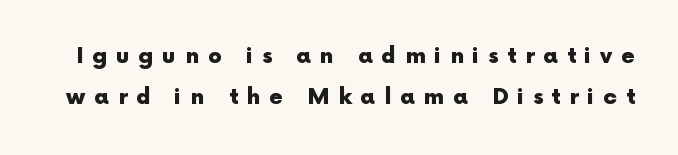
The image shows 22 px bold type, upright; set line spacing 1.88x, unusually wide letter spacing (+0.4 em), not underlined.
